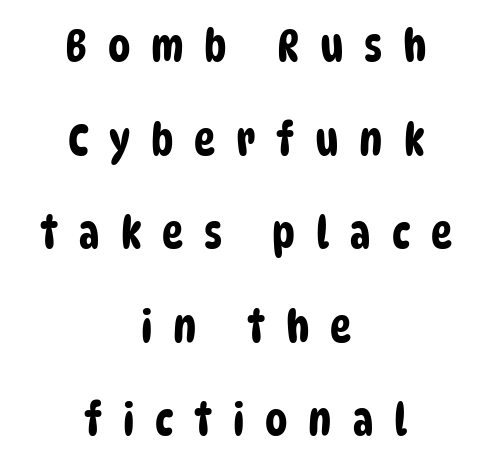
Q: Is the typeface a serif or a sans-serif typeface? A: Sans-serif.
Q: Is the text underlined? A: No.
Q: How is the paragraph aligned? A: Centered.
Q: Is the spacing between letters normal or unusually wide? A: Unusually wide.
Q: Is the spacing between lines tight, normal or loose? A: Loose.
Q: Width (condensed, normal, or wide)? A: Condensed.
Q: Stroke contrast? A: Low.
Q: x-height? A: Large.
Q: Monospaced? A: No.
